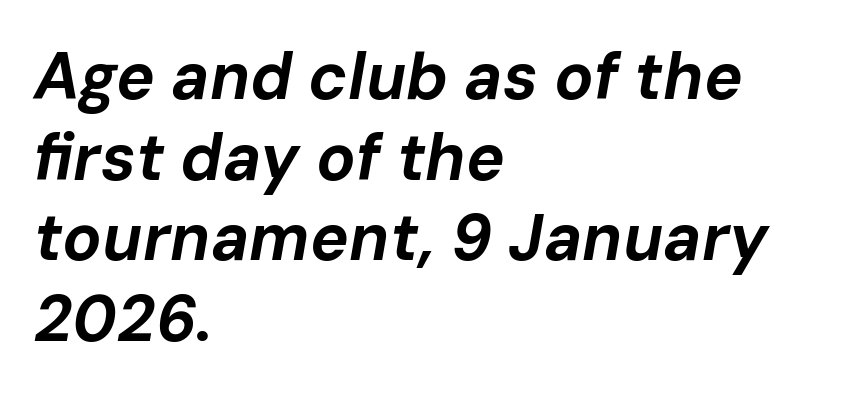
{"italic": "yes", "lean": "right", "slant_degrees": 10, "bold": "yes", "weight": "bold", "width": "normal", "stroke_contrast": "low", "x_height": "medium", "monospaced": "no", "underline": "no", "align": "left", "line_spacing_ratio": 1.24, "letter_spacing": "normal", "letter_spacing_em": 0.0, "glyph_px": 65}
